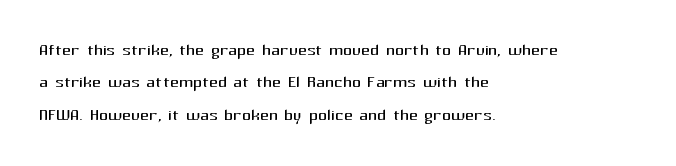
The image shows 22 px text type, upright; set left-aligned, normal line spacing (1.47x), normal letter spacing, not underlined.
